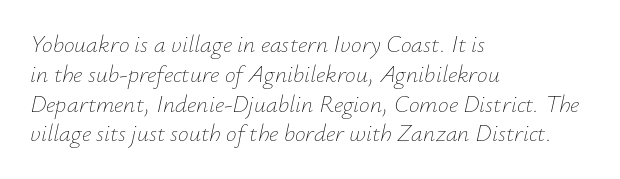
This rendering leaves character spacing at its baseline value. If you drew a ruler down the left edge, every line would touch it. Anything drawn beneath the words? Only blank space. This sample uses an oblique cut, with every glyph tilted off the vertical. The face looks like a standard text weight, possibly lighter.
